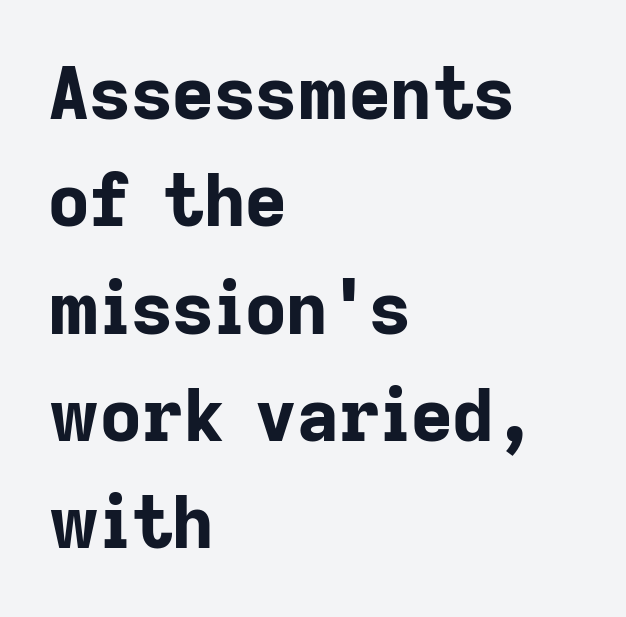
{"serif": "no", "italic": "no", "bold": "yes", "weight": "bold", "width": "normal", "stroke_contrast": "low", "x_height": "medium", "monospaced": "no", "underline": "no", "align": "left", "line_spacing": "normal", "line_spacing_ratio": 1.49, "letter_spacing": "normal", "letter_spacing_em": 0.0, "glyph_px": 72}
